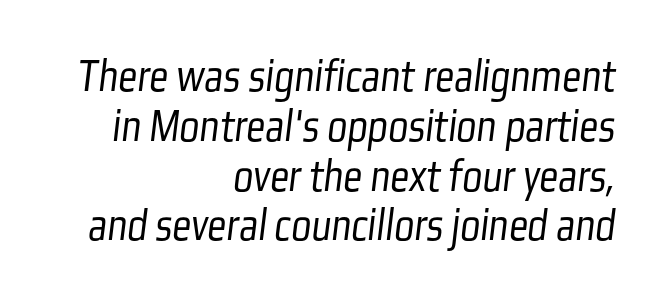
Q: Is the text bold? A: No.
Q: Is the typeface a serif or a sans-serif typeface? A: Sans-serif.
Q: Is the text underlined? A: No.
Q: How is the paragraph aligned? A: Right-aligned.
Q: Is the spacing between letters normal or unusually wide? A: Normal.
Q: Is the spacing between lines tight, normal or loose? A: Tight.
Q: Width (condensed, normal, or wide)? A: Condensed.
Q: Stroke contrast? A: Low.
Q: x-height? A: Medium.
Q: Monospaced? A: No.
